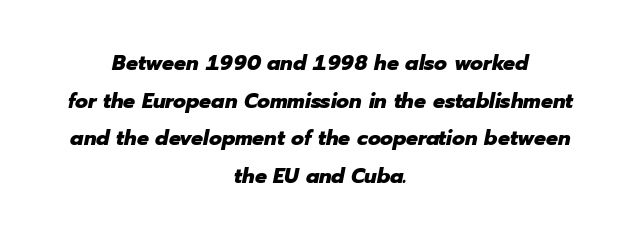
Typographic density is high because the face is bold. Short and long lines alike share a common midpoint. The axis of the letterforms is tilted away from vertical. Letters rest on an invisible, unmarked baseline.
